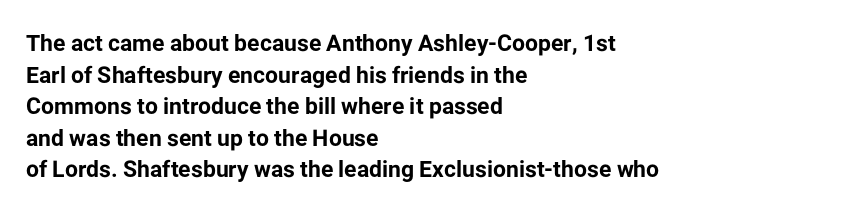
One glance says typical: line gaps are just what's usual. The letters stand upright; this is a roman face. These lines stack with their left ends in a neat column. Bold? Absolutely — the strokes are thick and heavy.
